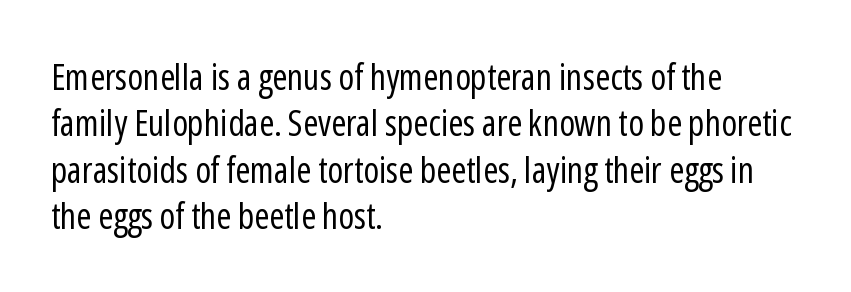
{"serif": "no", "italic": "no", "bold": "no", "weight": "regular", "width": "condensed", "stroke_contrast": "low", "x_height": "medium", "monospaced": "no", "underline": "no", "align": "left", "line_spacing": "normal", "line_spacing_ratio": 1.29, "letter_spacing": "normal", "letter_spacing_em": 0.0, "glyph_px": 36}
